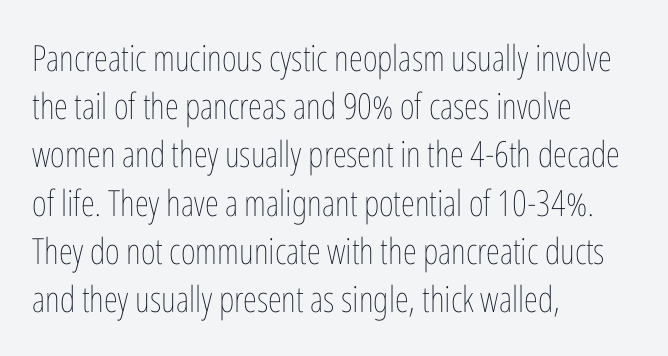
The image shows 36 px thin, condensed type, upright; set left-aligned, normal line spacing (1.34x), normal letter spacing, not underlined; low stroke contrast and a medium x-height.
